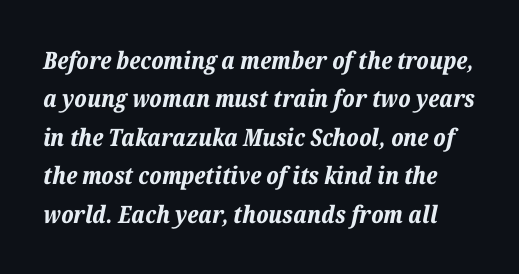
{"italic": "yes", "lean": "right", "slant_degrees": 12, "bold": "yes", "underline": "no", "line_spacing": "normal", "line_spacing_ratio": 1.6, "letter_spacing": "normal", "letter_spacing_em": 0.0, "glyph_px": 24}
